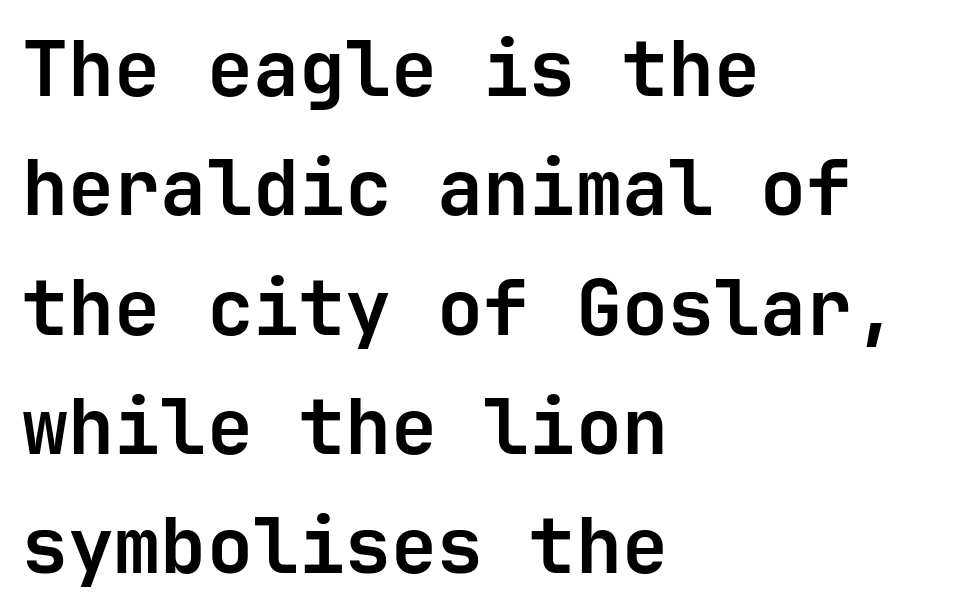
The image shows 77 px semibold sans-serif type, upright; set left-aligned, normal line spacing (1.55x), normal letter spacing, not underlined; low stroke contrast and a medium x-height.
